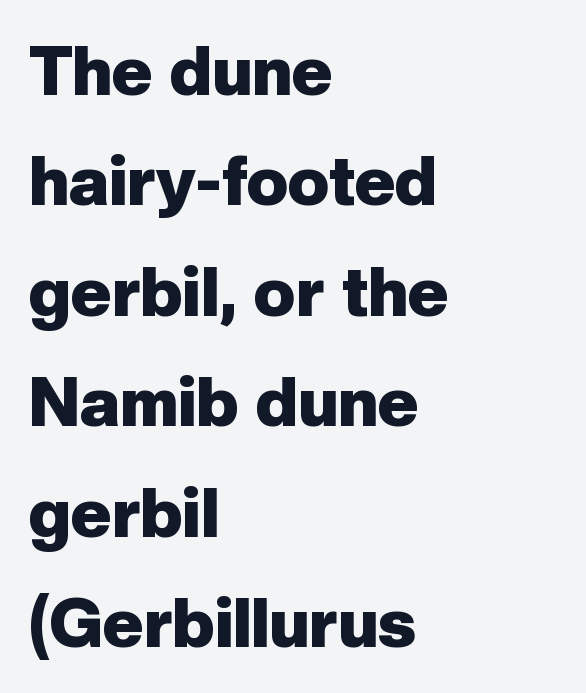
{"serif": "no", "italic": "no", "bold": "yes", "weight": "heavy", "width": "normal", "stroke_contrast": "low", "x_height": "medium", "monospaced": "no", "underline": "no", "align": "left", "line_spacing": "normal", "line_spacing_ratio": 1.6, "letter_spacing": "normal", "letter_spacing_em": 0.0, "glyph_px": 69}
